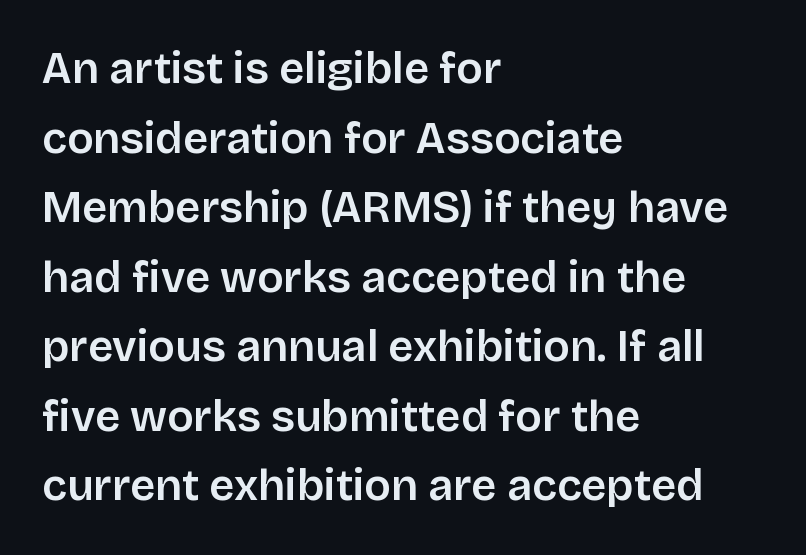
Q: Is the text italic (slanted)? A: No, it is upright.
Q: Is the typeface a serif or a sans-serif typeface? A: Sans-serif.
Q: Is the text underlined? A: No.
Q: How is the paragraph aligned? A: Left-aligned.
Q: Is the spacing between letters normal or unusually wide? A: Normal.
Q: Is the spacing between lines tight, normal or loose? A: Normal.
Q: Width (condensed, normal, or wide)? A: Normal.
Q: Stroke contrast? A: Low.
Q: x-height? A: Large.
Q: Monospaced? A: No.
